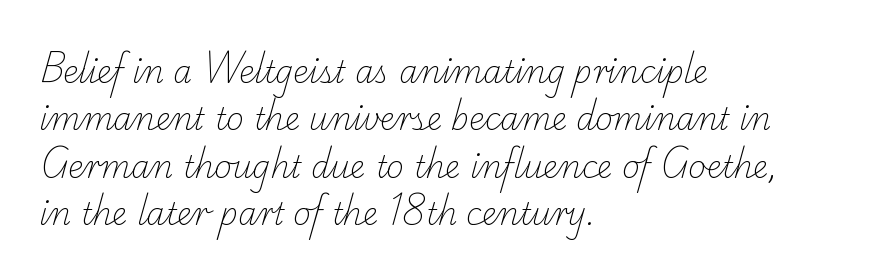
The image shows 30 px light serif type; set left-aligned, normal line spacing (1.58x), normal letter spacing, not underlined; low stroke contrast and a small x-height.
